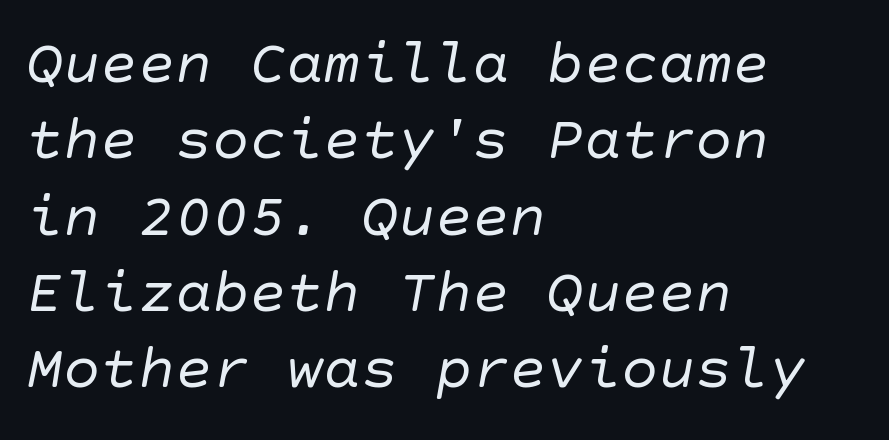
{"serif": "no", "bold": "no", "weight": "regular", "width": "normal", "stroke_contrast": "low", "x_height": "large", "underline": "no", "align": "left", "line_spacing_ratio": 1.23, "letter_spacing": "normal", "letter_spacing_em": 0.0, "glyph_px": 62}
